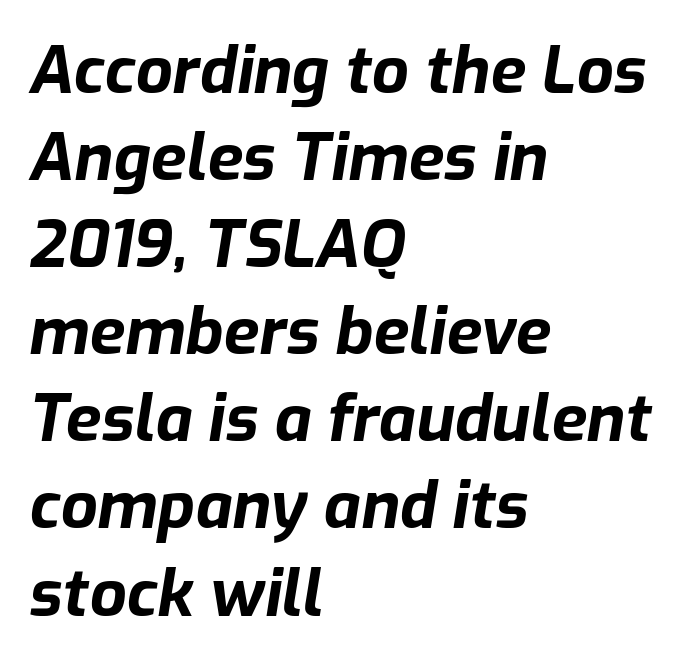
Descenders are the only things crossing below the line. The letters are slanted; this is an italic face. In terms of leading, this rendering sits right in the middle. These lines keep a tight, regular rhythm from letter to letter. This rendering uses left alignment, leaving the right contour irregular. Varying glyph widths throughout — classic text-font behaviour.
